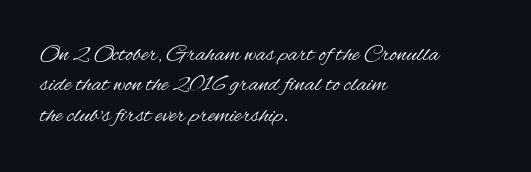
The image shows 24 px text type; set left-aligned, normal line spacing (1.27x), normal letter spacing, not underlined.
